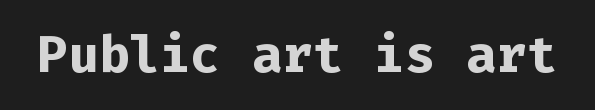
This is heavy type, rendered in bold. A typesetter would call this monospace, since all characters share one set width. Underlining? Definitely not there. The specimen reads as upright at a glance. The font family rendered here belongs to the sans-serif group. This sample uses plain, unmodified letter spacing.
